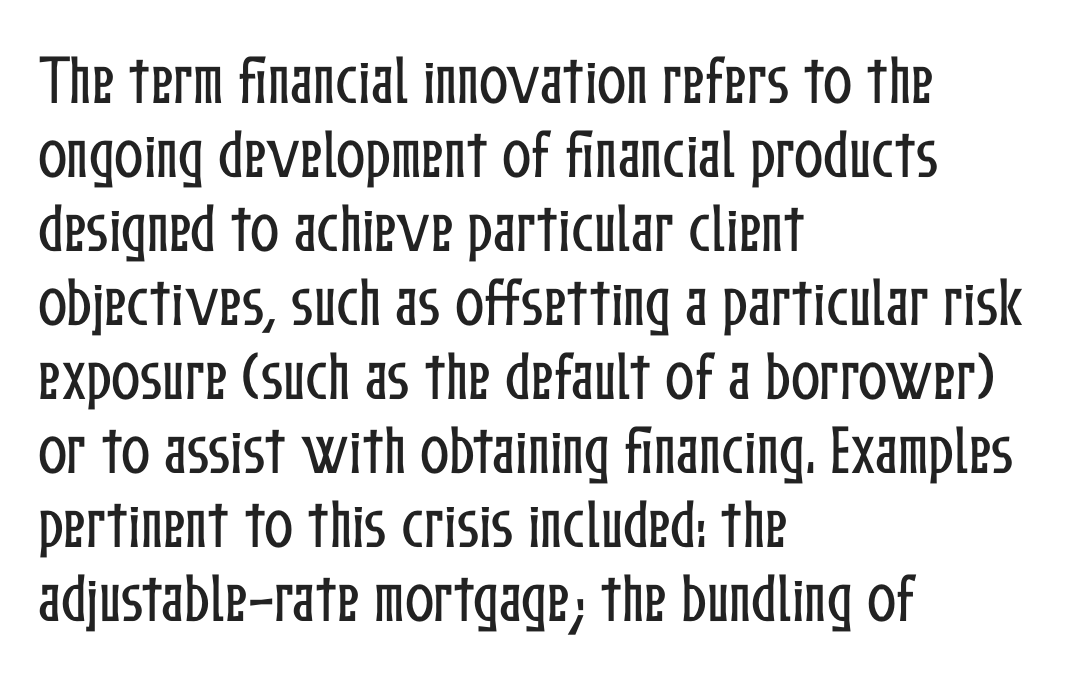
Rows of type keep a routine distance in the vertical direction. This is the regular roman posture of the typeface. Type without underlining. These lines stack with their left ends in a neat column. Nobody touched the tracking dial on this one.
